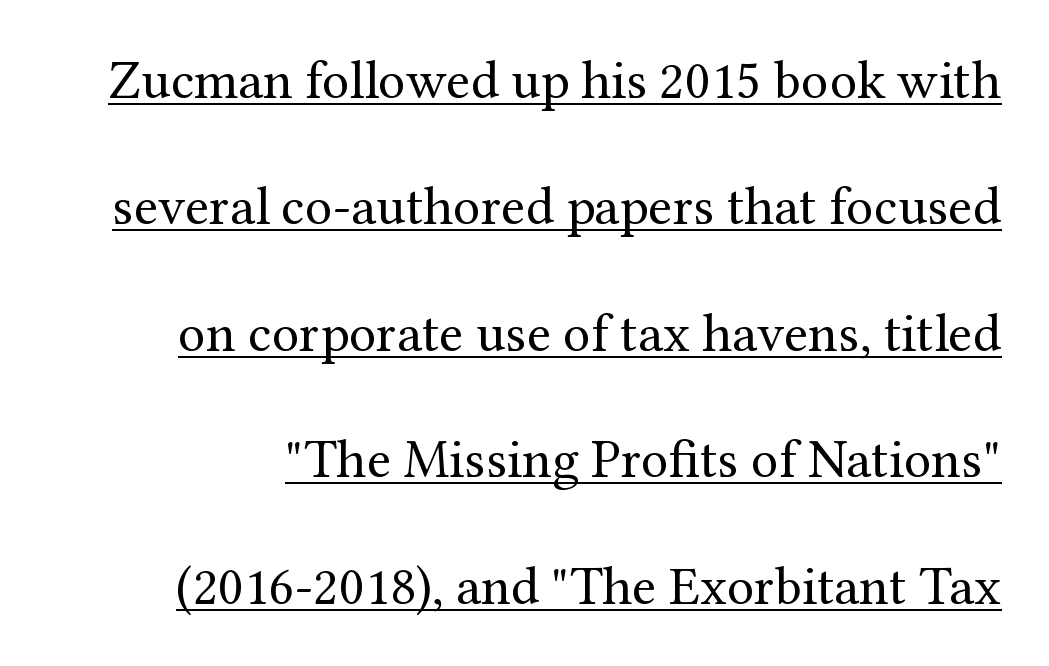
{"serif": "yes", "italic": "no", "bold": "no", "weight": "regular", "width": "normal", "stroke_contrast": "medium", "x_height": "medium", "monospaced": "no", "underline": "yes", "line_spacing": "loose", "line_spacing_ratio": 2.3, "letter_spacing": "normal", "letter_spacing_em": 0.0, "glyph_px": 55}
